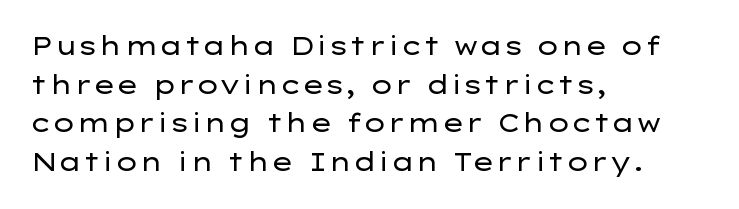
{"italic": "no", "bold": "no", "underline": "no", "align": "left", "line_spacing": "normal", "line_spacing_ratio": 1.55, "letter_spacing": "normal", "letter_spacing_em": 0.0, "glyph_px": 25}
